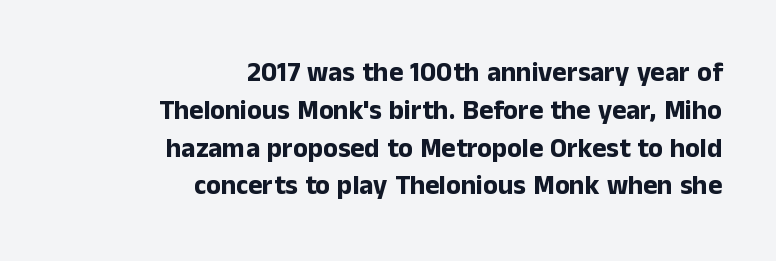
{"italic": "no", "bold": "yes", "underline": "no", "align": "right", "line_spacing": "normal", "line_spacing_ratio": 1.4, "letter_spacing": "normal", "letter_spacing_em": 0.0, "glyph_px": 27}
